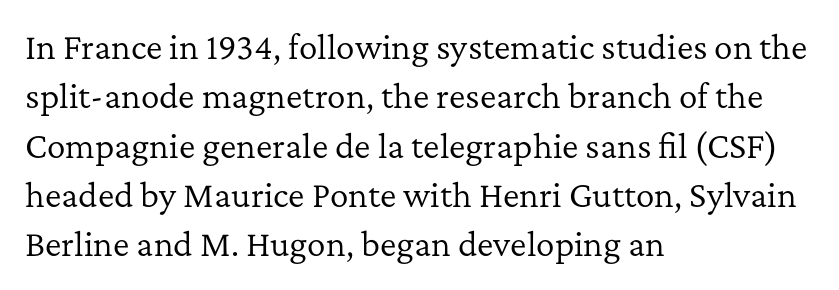
The lettering holds an erect, upright posture throughout. Does the copy run flush right? No — it runs flush left. Is this a fixed-width face? No — the glyphs have proportional, varying widths. The designer went with a serif here, giving each stem small feet.
